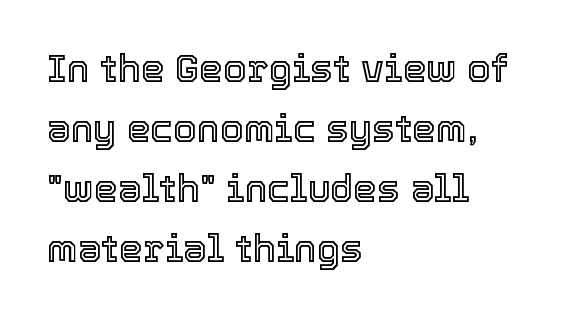
The image shows 38 px text type, upright; set left-aligned, normal line spacing (1.58x), normal letter spacing, not underlined; a medium x-height.
